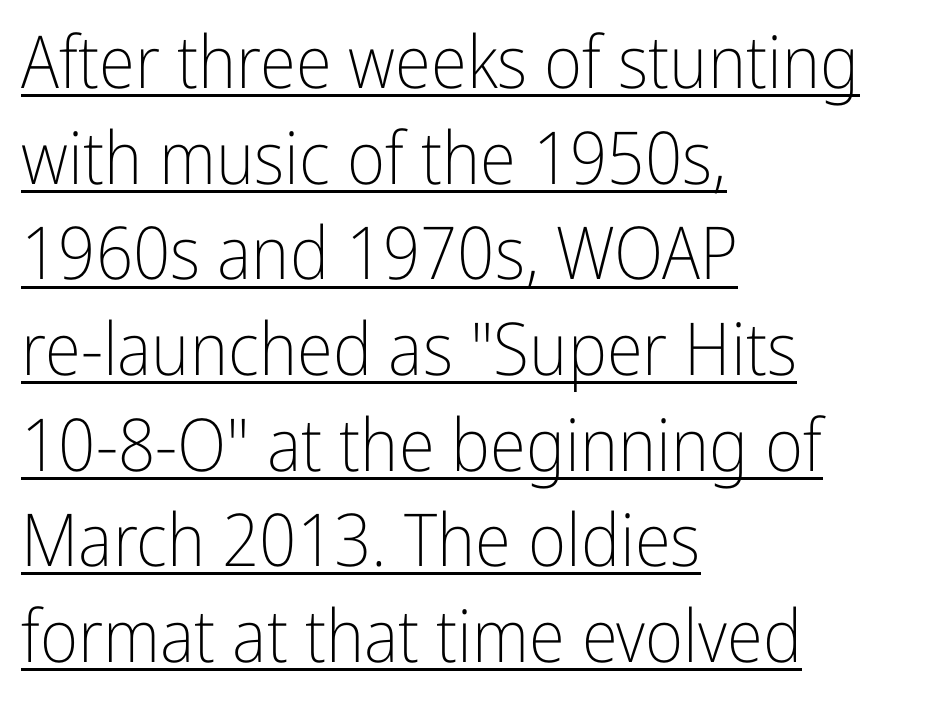
The image shows 73 px light, condensed sans-serif type, upright; set left-aligned, normal line spacing (1.31x), normal letter spacing, underlined; low stroke contrast and a medium x-height.
